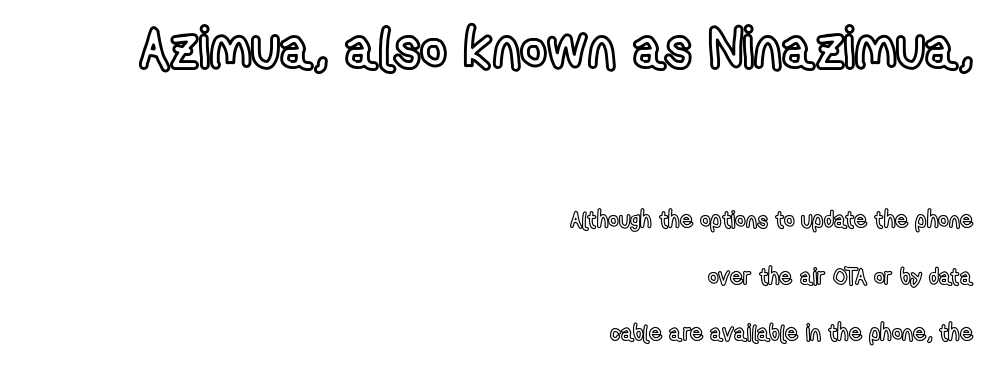
{"italic": "no", "width": "condensed", "x_height": "medium", "monospaced": "no", "underline": "no", "align": "right", "line_spacing": "loose", "line_spacing_ratio": 2.46, "letter_spacing": "normal", "letter_spacing_em": 0.0, "larger_block": "first", "size_ratio": 2.52, "glyph_px": 58}
